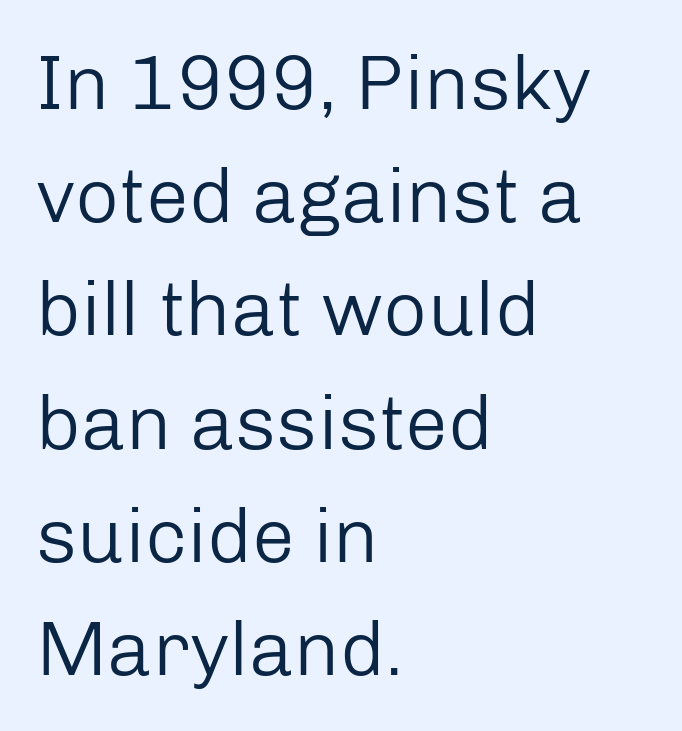
The image shows 77 px regular-weight sans-serif type, upright; set left-aligned, normal line spacing (1.47x), normal letter spacing, not underlined; low stroke contrast and a medium x-height.
